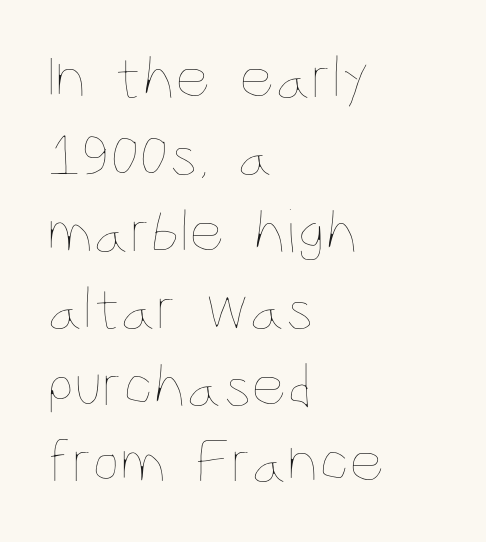
Nobody drew a line under any word here. These lines are set flush left with a ragged right edge. On a weight scale, this lands at 450 or below. It's the straight-up-and-down kind of type. Note the varied advance widths — an 'i' is clearly narrower than an 'm'.
